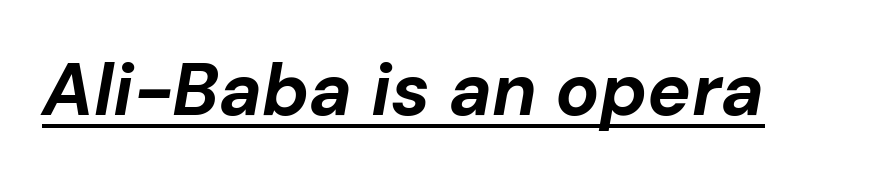
In terms of posture, this sample is oblique. Spacing verdict: proportional, widths tailored to each character. Tracking value appears to be zero — textbook default spacing. Underlined type.
